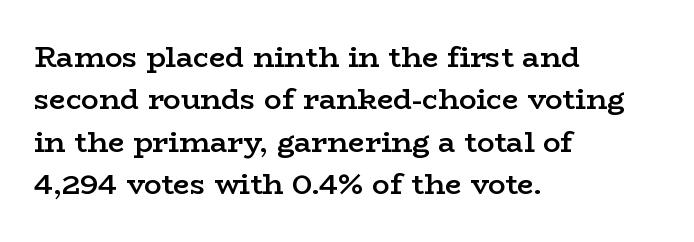
Varying glyph widths throughout — classic text-font behaviour. Check under the words: just untouched page. This is roman type, the default non-slanted kind. The face used here is seriffed, in the tradition of book romans. Leftover space on each line is placed entirely after the last word.
